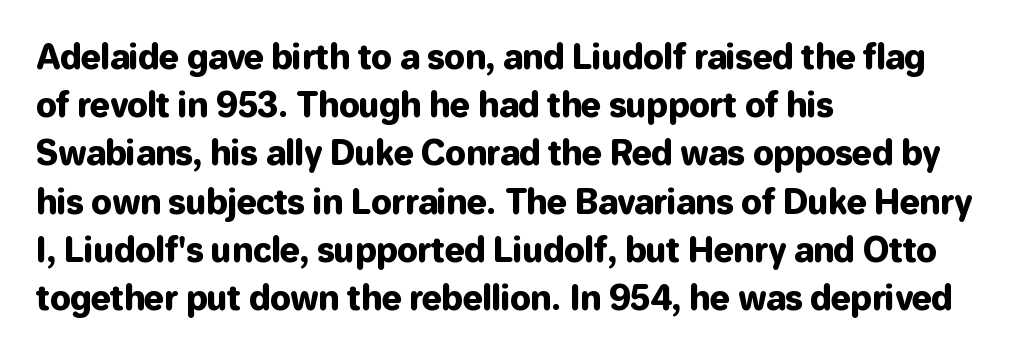
{"serif": "no", "italic": "no", "width": "normal", "stroke_contrast": "low", "x_height": "medium", "monospaced": "no", "underline": "no", "align": "left", "line_spacing": "normal", "line_spacing_ratio": 1.46, "letter_spacing": "normal", "letter_spacing_em": 0.0, "glyph_px": 33}
